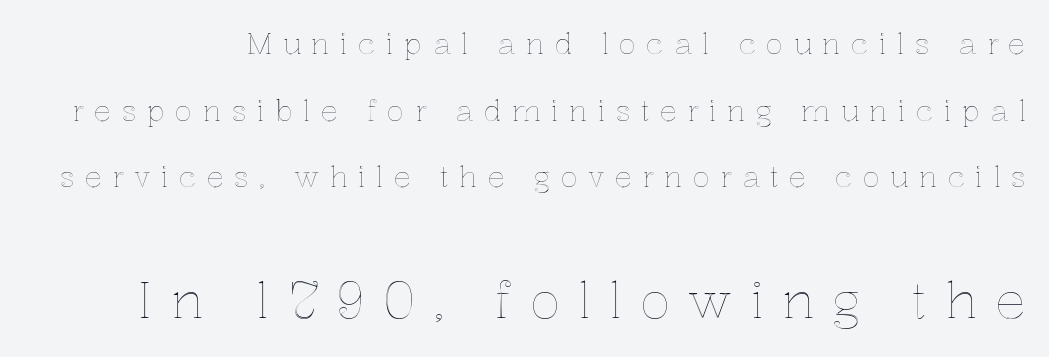
The image shows 51 px text type, upright; set loose line spacing (2.3x), unusually wide letter spacing (+0.35 em), not underlined; the second (bottom) block is 1.76x larger; a medium x-height.
